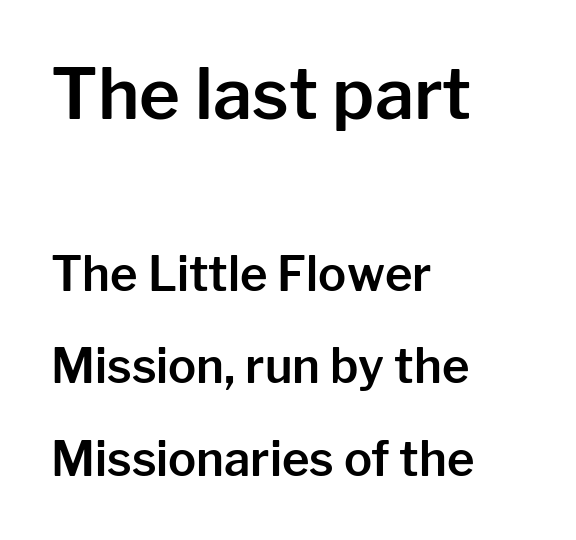
Q: Is the text italic (slanted)? A: No, it is upright.
Q: Is the typeface a serif or a sans-serif typeface? A: Sans-serif.
Q: Is the text underlined? A: No.
Q: How is the paragraph aligned? A: Left-aligned.
Q: Is the spacing between letters normal or unusually wide? A: Normal.
Q: Is the spacing between lines tight, normal or loose? A: Loose.
Q: Which block of text is set in a larger size, the first (top) or the second (bottom)? A: The first (top) one.
Q: Width (condensed, normal, or wide)? A: Normal.
Q: Stroke contrast? A: Low.
Q: x-height? A: Medium.
Q: Monospaced? A: No.
